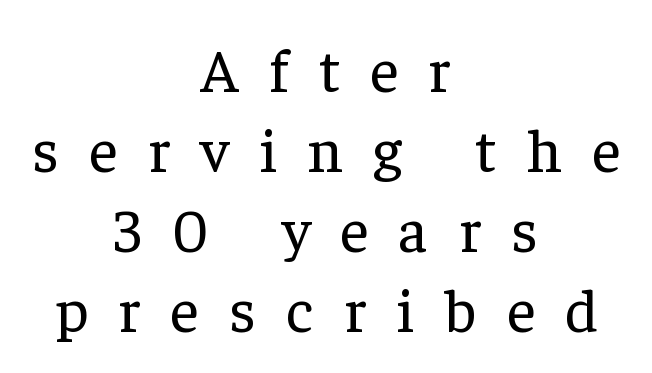
Q: Is the text bold? A: No.
Q: Is the text italic (slanted)? A: No, it is upright.
Q: Is the typeface a serif or a sans-serif typeface? A: Serif.
Q: Is the text underlined? A: No.
Q: How is the paragraph aligned? A: Centered.
Q: Is the spacing between letters normal or unusually wide? A: Unusually wide.
Q: Is the spacing between lines tight, normal or loose? A: Normal.
Q: Width (condensed, normal, or wide)? A: Normal.
Q: Stroke contrast? A: Low.
Q: x-height? A: Medium.
Q: Monospaced? A: No.
